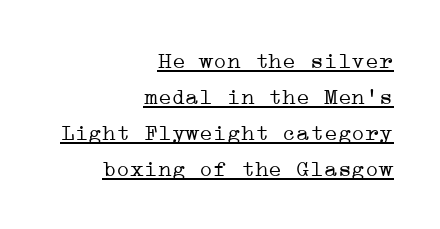
The image shows 23 px text type, upright; set right-aligned, normal line spacing (1.56x), normal letter spacing, underlined.
